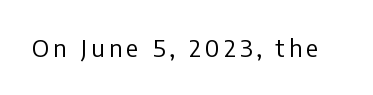
Q: Is the text bold? A: No.
Q: Is the text italic (slanted)? A: No, it is upright.
Q: Is the text underlined? A: No.
